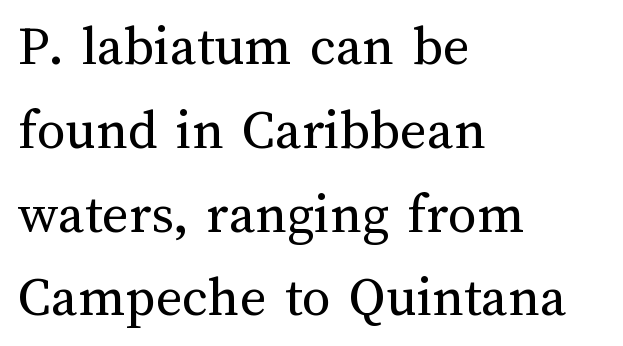
{"italic": "no", "bold": "no", "weight": "regular", "width": "normal", "stroke_contrast": "medium", "x_height": "medium", "monospaced": "no", "underline": "no", "align": "left", "line_spacing": "normal", "line_spacing_ratio": 1.47, "letter_spacing": "normal", "letter_spacing_em": 0.0, "glyph_px": 57}
